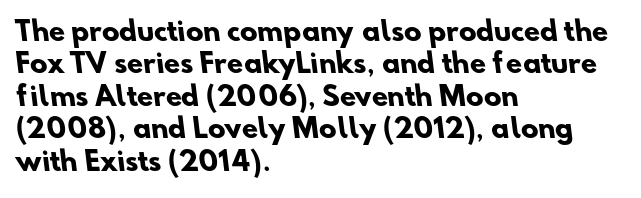
{"bold": "yes", "underline": "no", "align": "left", "line_spacing": "normal", "line_spacing_ratio": 1.25, "letter_spacing": "normal", "letter_spacing_em": 0.0, "glyph_px": 26}
